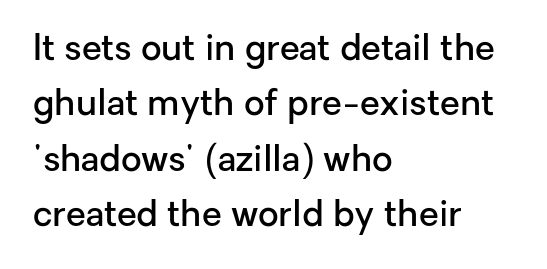
Is there much room between lines? A standard amount, neither cramped nor airy. Nobody drew a line under any word here. The designer went with a sans here, leaving each stem footless. The gaps between neighbouring characters are ordinary and unremarkable. The face used here is proportionally spaced, like ordinary book or web type. Horizontally, the lines are justified to the leading edge only.
